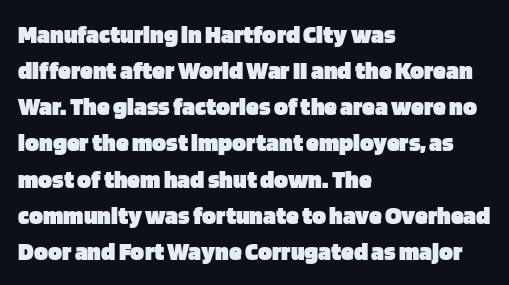
Clear beneath every line of the passage. The typography opts for an upright posture over an oblique one. Evenly set lines give the paragraph a standard silhouette. Standard letterfit; no display-style spreading of the glyphs. The compositor pushed each line to the left boundary.
